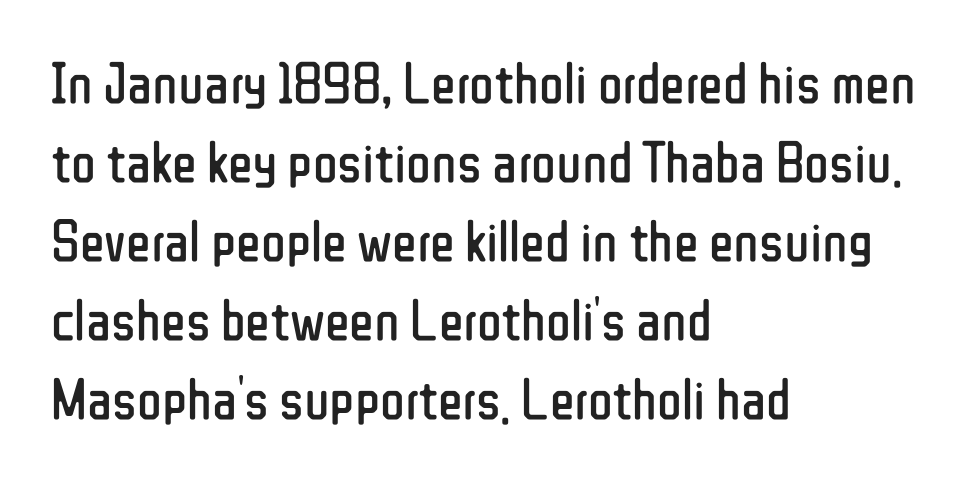
Compared with a typical body face, this is equally light or lighter still. The passage is arranged the way most books set body copy — flush left. The horizontal fit of the characters is conventional and even. Ordinary non-slanted type is in use.
